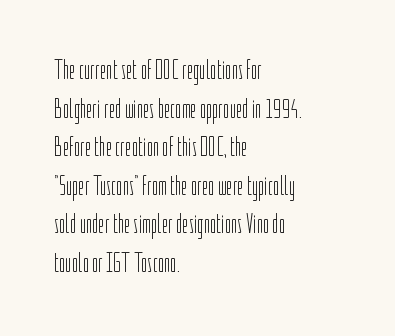
Stroke thickness stays within the range of a standard reading face or lighter. Notice how descenders clear the ascenders below comfortably — that's standard leading. There is no visible air inserted between adjacent glyphs. Casual observation: everything's shoved over to the left. The specimen omits any rule beneath the text block's lines. The letters stand straight up with perfectly vertical stems.
